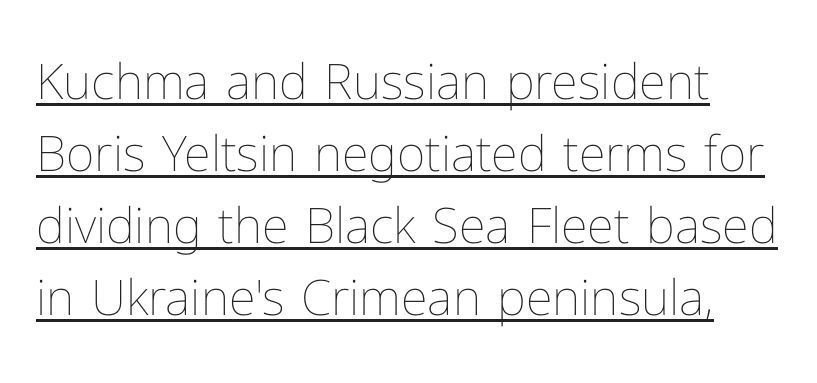
The specimen reads as upright at a glance. Counters stay open thanks to moderate or lighter strokes. Character widths vary here, with narrow letters taking less room than wide ones. The specimen includes a rule beneath the text block's lines. Baseline-to-baseline distance is the conventional proportion of letter height. No extra tracking has been applied to these lines.
